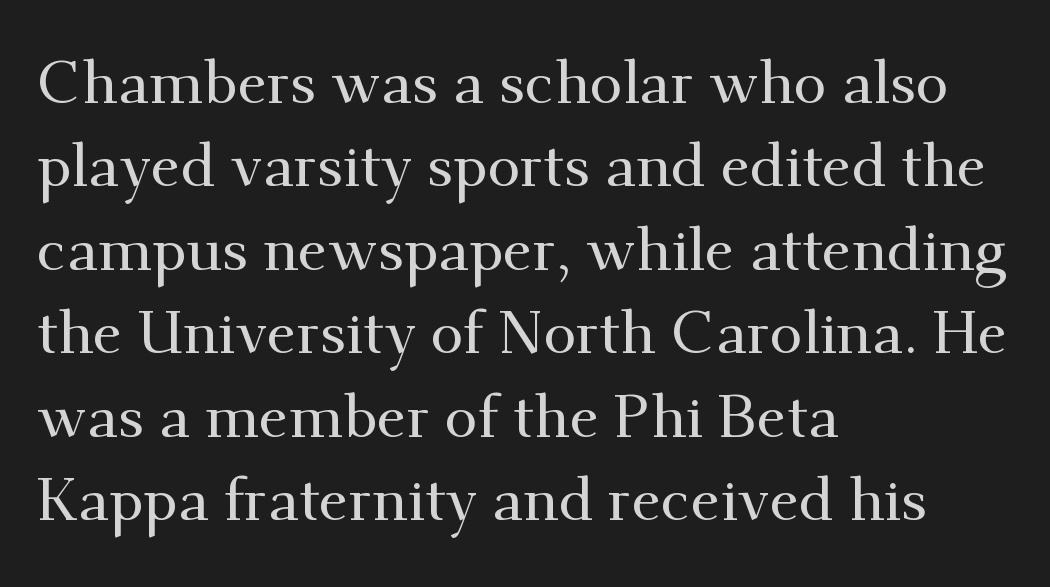
Is there any slant? The stems are plumb. The glyphs in this specimen are seriffed. Look at the tracking — it's just the regular setting, nothing added. Check under the words: just untouched page. Note the varied advance widths — an 'i' is clearly narrower than an 'm'.
